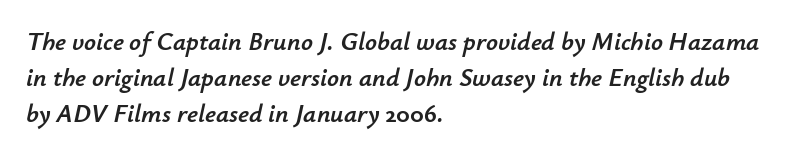
{"italic": "yes", "lean": "right", "slant_degrees": 12, "underline": "no", "align": "left", "line_spacing": "normal", "line_spacing_ratio": 1.38, "letter_spacing": "normal", "letter_spacing_em": 0.0, "glyph_px": 26}
